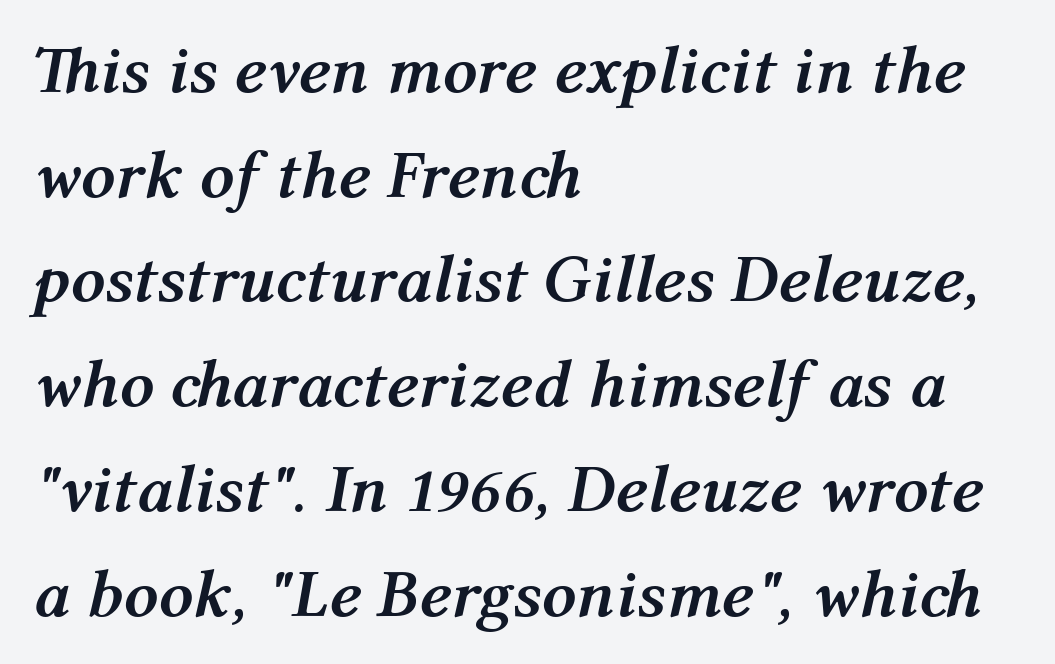
Letters rest on an invisible, unmarked baseline. Horizontally, the lines are justified to the leading edge only. Line spacing here is normal. Does extra space separate the letters? No, they use regular spacing.
